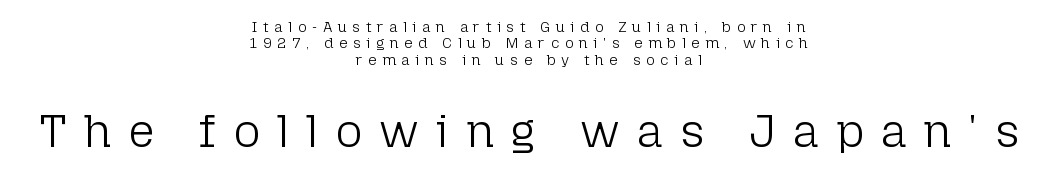
Each new line begins almost immediately beneath the previous one. Here the designer chose a conventional face with non-uniform glyph widths. The designer went with a sans here, leaving each stem footless. A typesetter would call this heavily tracked-out type.
